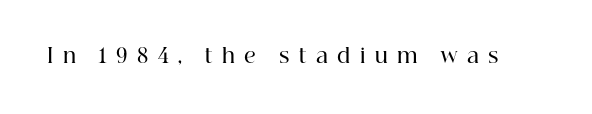
The image shows 20 px text type, upright; set unusually wide letter spacing (+0.47 em), not underlined.
